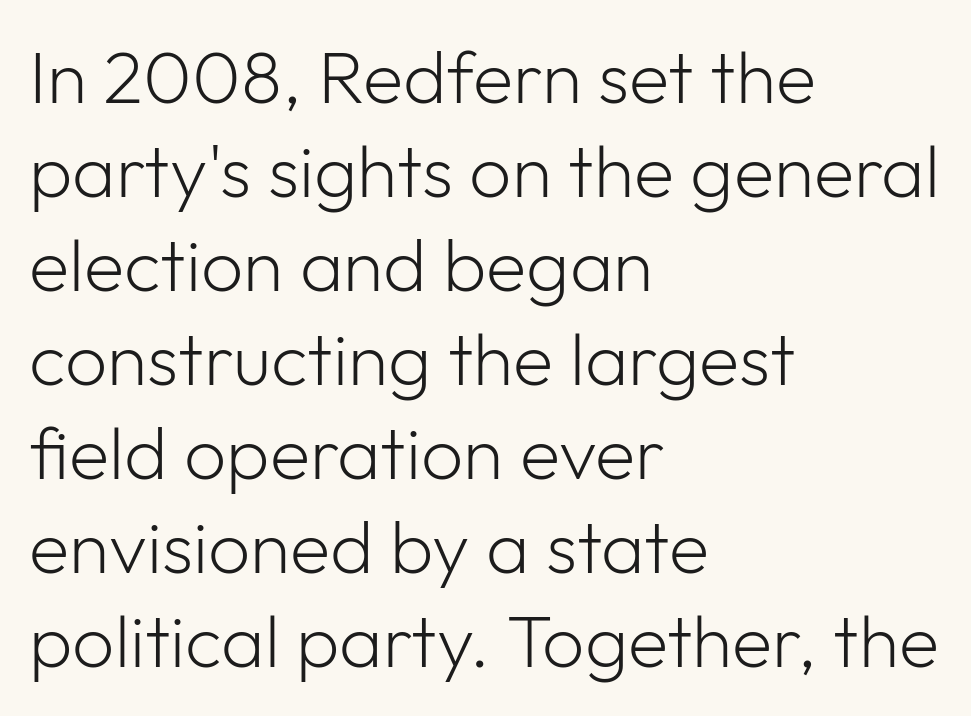
Q: Is the text bold? A: No.
Q: Is the text italic (slanted)? A: No, it is upright.
Q: Is the typeface a serif or a sans-serif typeface? A: Sans-serif.
Q: Is the text underlined? A: No.
Q: How is the paragraph aligned? A: Left-aligned.
Q: Is the spacing between letters normal or unusually wide? A: Normal.
Q: Is the spacing between lines tight, normal or loose? A: Normal.
Q: Width (condensed, normal, or wide)? A: Normal.
Q: Stroke contrast? A: Low.
Q: x-height? A: Medium.
Q: Monospaced? A: No.
